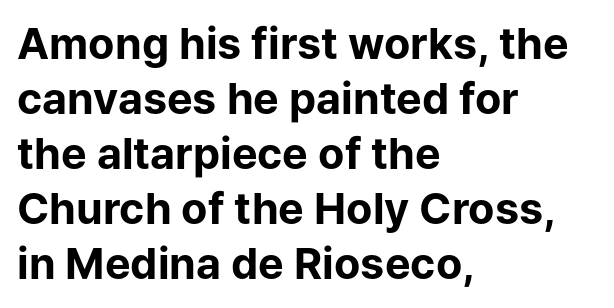
{"serif": "no", "italic": "no", "bold": "yes", "weight": "bold", "width": "normal", "stroke_contrast": "low", "x_height": "medium", "monospaced": "no", "underline": "no", "align": "left", "line_spacing": "normal", "line_spacing_ratio": 1.28, "letter_spacing": "normal", "letter_spacing_em": 0.0, "glyph_px": 43}
